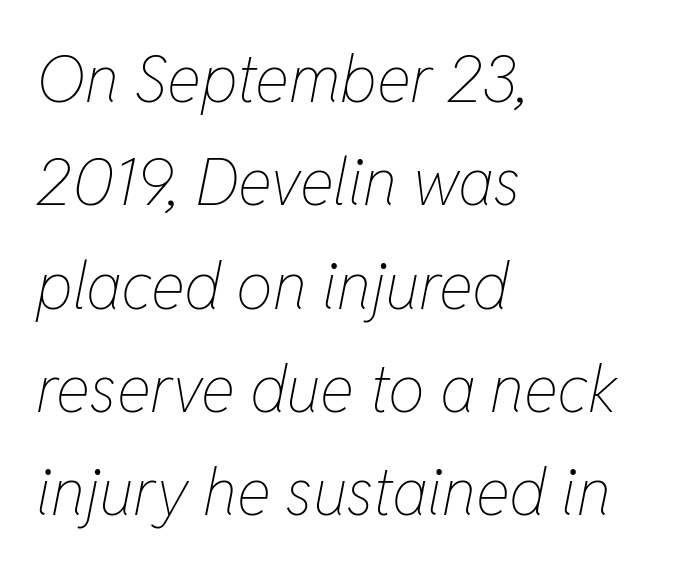
Q: Is the text bold? A: No.
Q: Is the text italic (slanted)? A: Yes, it leans right by about 11 degrees.
Q: Is the text underlined? A: No.
Q: How is the paragraph aligned? A: Left-aligned.
Q: Is the spacing between letters normal or unusually wide? A: Normal.
Q: Is the spacing between lines tight, normal or loose? A: Normal.
Q: Width (condensed, normal, or wide)? A: Condensed.
Q: Stroke contrast? A: Low.
Q: x-height? A: Medium.
Q: Monospaced? A: No.
